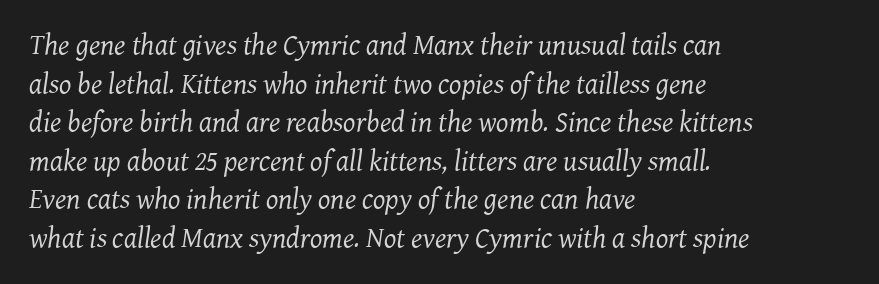
Is there much room between lines? A standard amount, neither cramped nor airy. A quiet, ordinary-to-light weight characterises the typeface. Do the characters align in a grid? No, the font is proportional. Check under the words: just untouched page.
